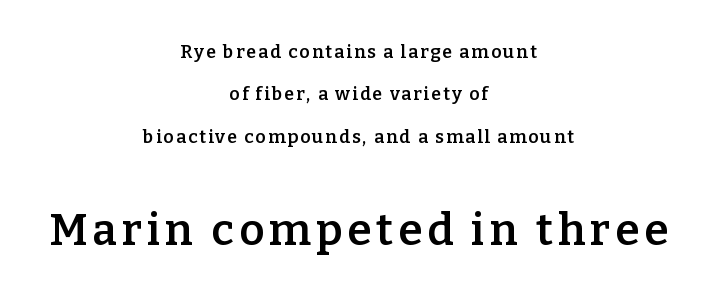
The image shows 44 px semibold serif type, upright; set centered, loose line spacing (2.35x), not underlined; the second (bottom) block is 2.44x larger; low stroke contrast and a medium x-height.
